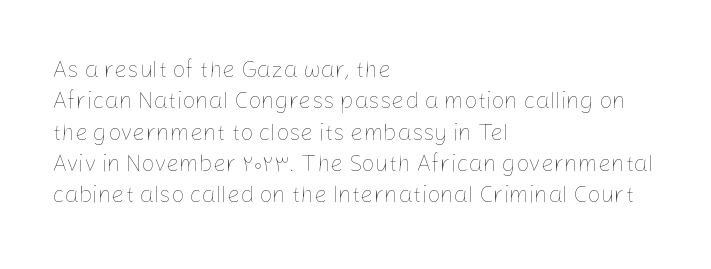
The image shows 23 px text type, upright; set left-aligned, normal line spacing (1.36x), normal letter spacing, not underlined.
